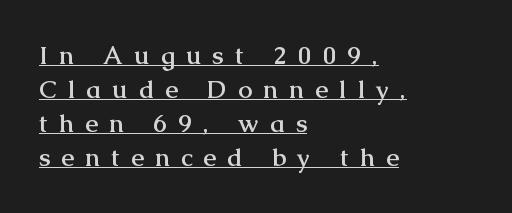
The designer left line spacing at the default. There is plenty of visible air inserted between adjacent glyphs. Glance below the letters and you will spot a drawn line. It's the straight-up-and-down kind of type. Each glyph is drawn with heavy, bold strokes. A student would call this left alignment; a typographer would say flush left, rag right.
